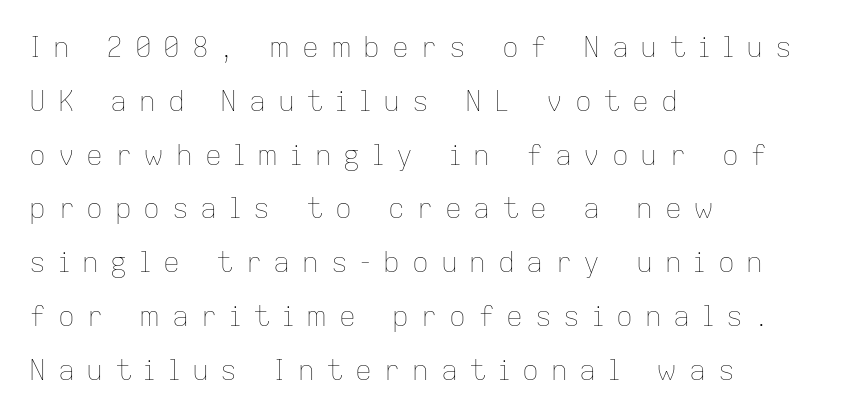
The image shows 28 px thin type, upright; set left-aligned, loose line spacing (1.92x), unusually wide letter spacing (+0.42 em), not underlined; low stroke contrast and a medium x-height.
